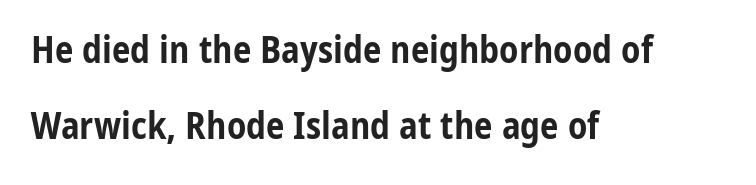
A typesetter would mark this as roman, not italic. No extra tracking has been applied to these lines. Decoration check: the copy has no underline. Varying glyph widths throughout — classic text-font behaviour. Typeset ragged right — the left edge is the straight one.
